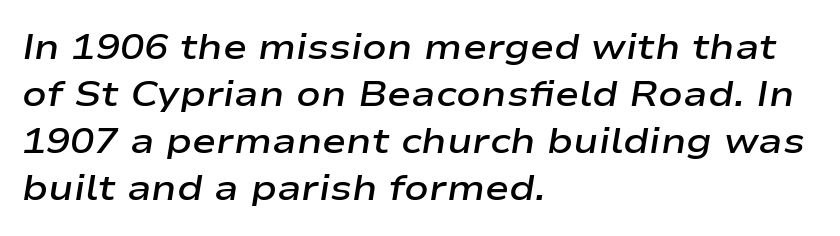
Q: Is the text bold? A: Semi-bold.
Q: Is the text italic (slanted)? A: Yes, it leans right by about 9 degrees.
Q: Is the text underlined? A: No.
Q: How is the paragraph aligned? A: Left-aligned.
Q: Is the spacing between letters normal or unusually wide? A: Normal.
Q: Is the spacing between lines tight, normal or loose? A: Normal.
Q: Width (condensed, normal, or wide)? A: Wide.
Q: Stroke contrast? A: Low.
Q: x-height? A: Medium.
Q: Monospaced? A: No.
